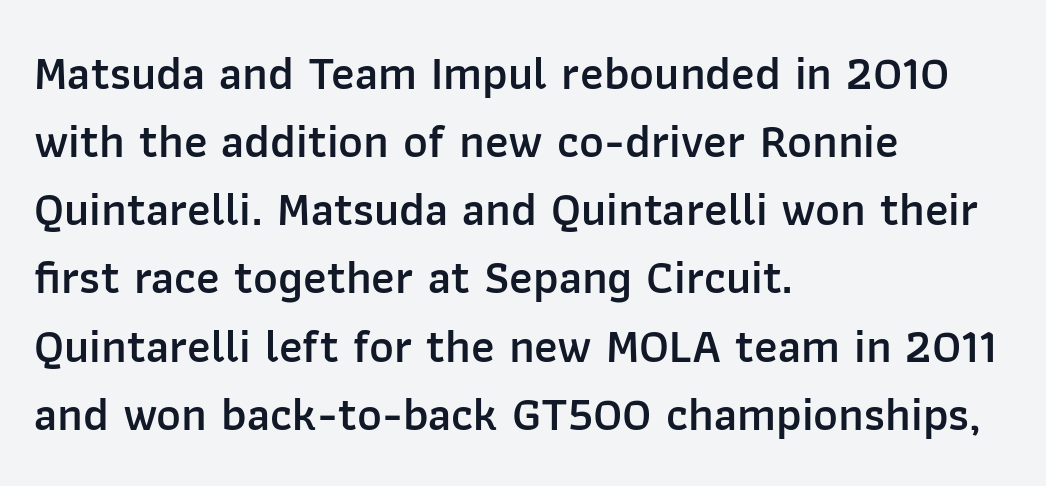
{"serif": "no", "italic": "no", "bold": "semi", "weight": "semibold", "width": "normal", "stroke_contrast": "low", "x_height": "medium", "monospaced": "no", "underline": "no", "align": "left", "line_spacing": "normal", "line_spacing_ratio": 1.45, "letter_spacing": "normal", "letter_spacing_em": 0.0, "glyph_px": 47}
